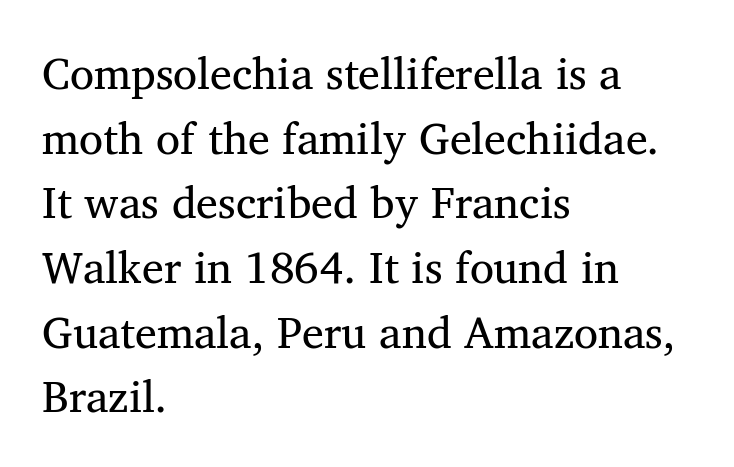
The passage shown is not underscored anywhere. Line starts are locked; line ends wander. Do the characters align in a grid? No, the font is proportional. The horizontal fit of the characters is conventional and even. Bold? No — there's no thickening of the strokes. The type family on display is of the serif kind.
